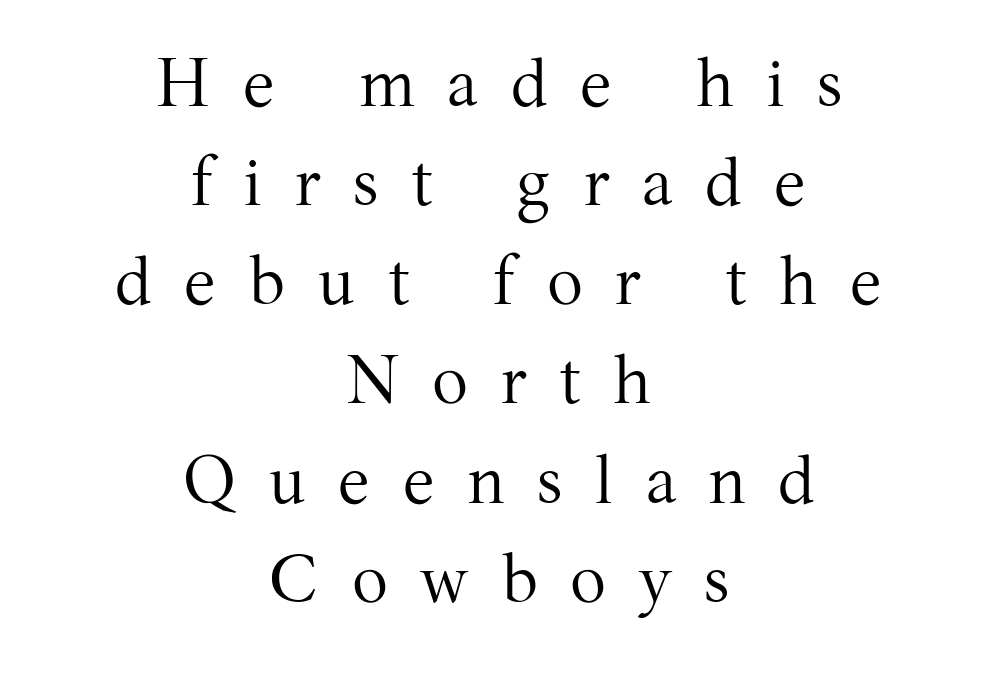
Q: Is the text bold? A: No.
Q: Is the text italic (slanted)? A: No, it is upright.
Q: Is the typeface a serif or a sans-serif typeface? A: Serif.
Q: Is the text underlined? A: No.
Q: How is the paragraph aligned? A: Centered.
Q: Is the spacing between letters normal or unusually wide? A: Unusually wide.
Q: Is the spacing between lines tight, normal or loose? A: Normal.
Q: Width (condensed, normal, or wide)? A: Normal.
Q: Stroke contrast? A: Medium.
Q: x-height? A: Medium.
Q: Monospaced? A: No.
